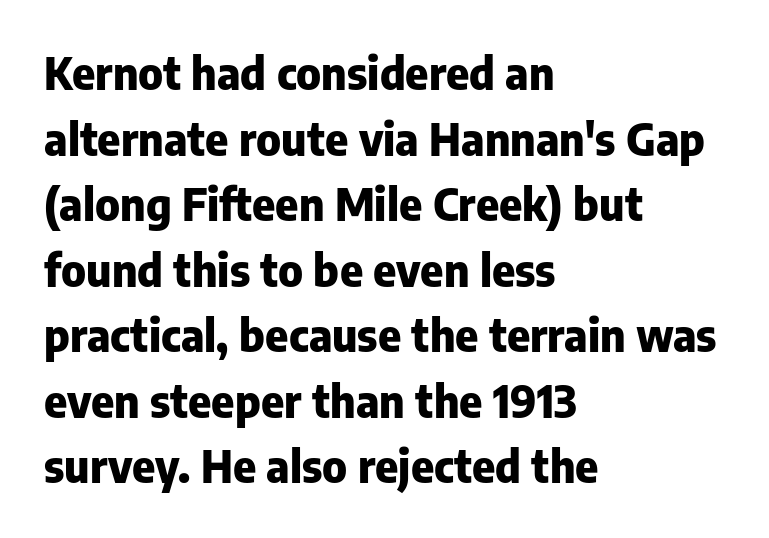
The image shows 44 px heavy sans-serif type, upright; set left-aligned, normal line spacing (1.49x), normal letter spacing, not underlined; low stroke contrast and a medium x-height.
